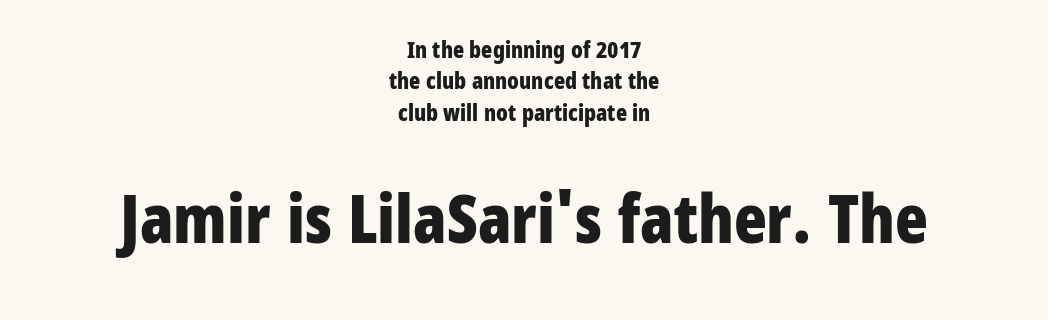
The image shows 68 px bold, condensed sans-serif type, upright; set centered, normal line spacing (1.36x), normal letter spacing, not underlined; the second (bottom) block is 2.96x larger; low stroke contrast and a medium x-height.
